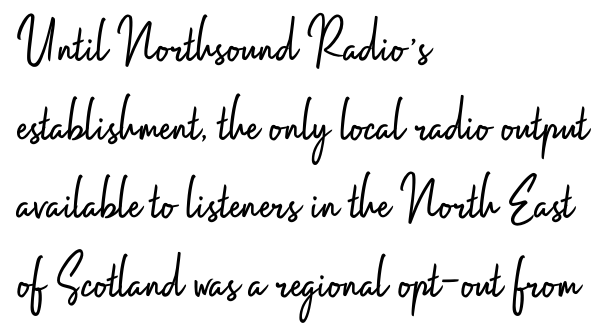
The image shows 65 px light, condensed sans-serif type; set left-aligned, line spacing 1.21x, normal letter spacing, not underlined; low stroke contrast and a small x-height.
